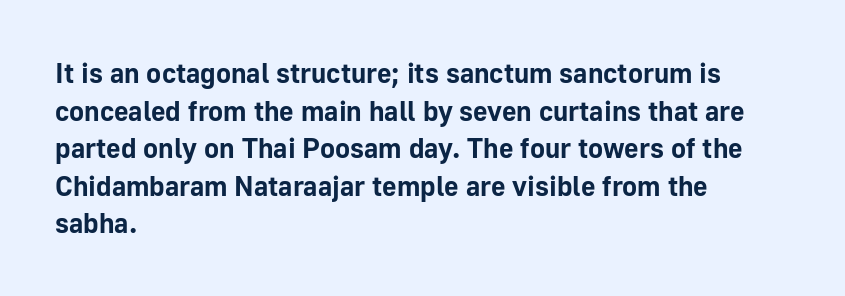
Q: Is the text bold? A: Yes.
Q: Is the text italic (slanted)? A: No, it is upright.
Q: Is the typeface a serif or a sans-serif typeface? A: Sans-serif.
Q: Is the text underlined? A: No.
Q: How is the paragraph aligned? A: Left-aligned.
Q: Is the spacing between letters normal or unusually wide? A: Normal.
Q: Is the spacing between lines tight, normal or loose? A: Normal.
Q: Width (condensed, normal, or wide)? A: Normal.
Q: Stroke contrast? A: Low.
Q: x-height? A: Medium.
Q: Monospaced? A: No.
